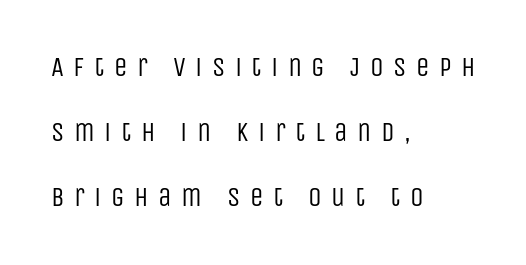
The space between consecutive lines is lavish. The gaps between neighbouring characters are conspicuously large. No heavy texture on the line: the type isn't bold. Ordinary non-slanted type is in use. Line beginnings align vertically; line endings do not.
